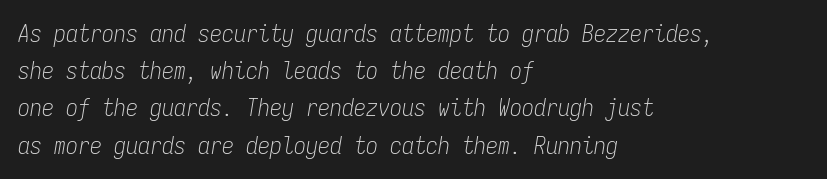
The face used here has a pronounced slope to its letters. These lines keep a tight, regular rhythm from letter to letter. The space directly below the letters is spotless. Does the copy run flush right? No — it runs flush left. If you measured baseline to baseline, you'd find a middling distance.
